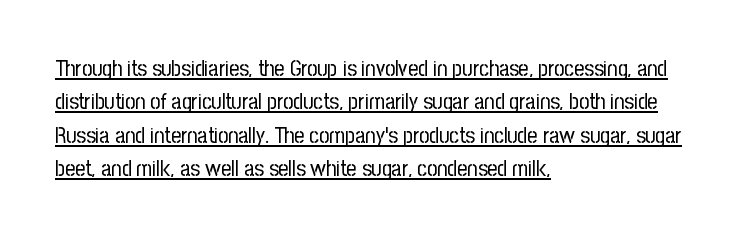
Characters remain perfectly vertical along every line. Is there an underline? Yes — a line sits under the letters. Each new line begins a customary step beneath the previous one. The setting favours the left margin, as ordinary paragraphs usually do. Nothing unusual about the tracking: characters are spaced as the font intends. The strokes are not fattened; the text isn't bold.
